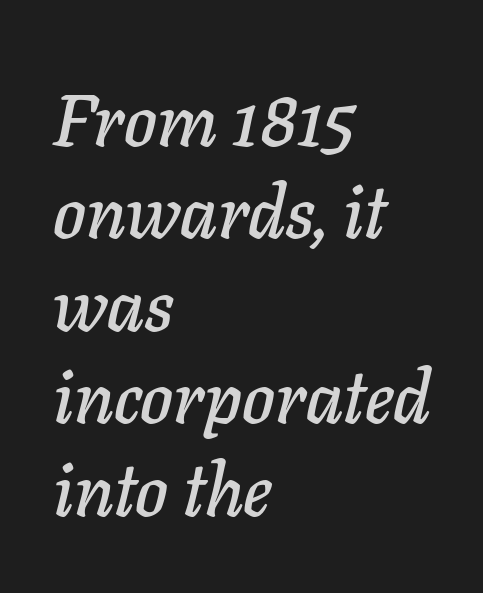
The image shows 74 px text type, italic (leaning right); set left-aligned, normal line spacing (1.25x), normal letter spacing, not underlined; low stroke contrast and a medium x-height.
